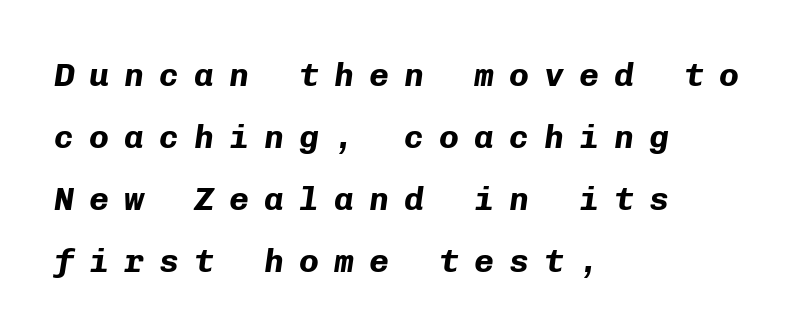
Q: Is the text bold? A: Yes.
Q: Is the text italic (slanted)? A: Yes, it leans right by about 8 degrees.
Q: Is the text underlined? A: No.
Q: How is the paragraph aligned? A: Left-aligned.
Q: Is the spacing between letters normal or unusually wide? A: Unusually wide.
Q: Width (condensed, normal, or wide)? A: Normal.
Q: Stroke contrast? A: Low.
Q: x-height? A: Medium.
Q: Monospaced? A: Yes.
